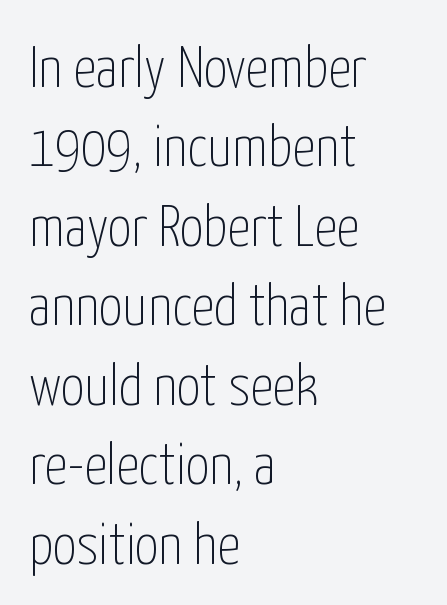
Interline gaps are of average width in this sample. You can tell from the bare stems that sans-serif type was used. This sample has the flowing, uneven cadence of proportional lettering. Is the letter spacing exaggerated? No — it looks like the ordinary default.
